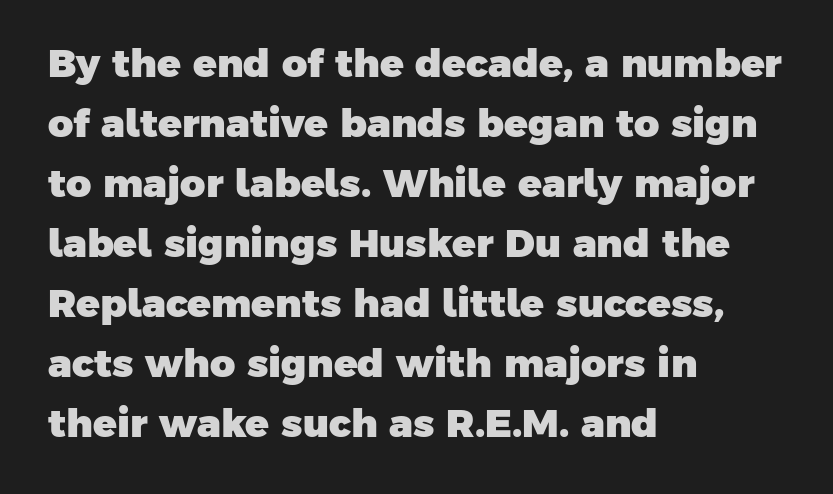
The image shows 39 px heavy sans-serif type; set left-aligned, normal line spacing (1.54x), normal letter spacing, not underlined; low stroke contrast and a medium x-height.
